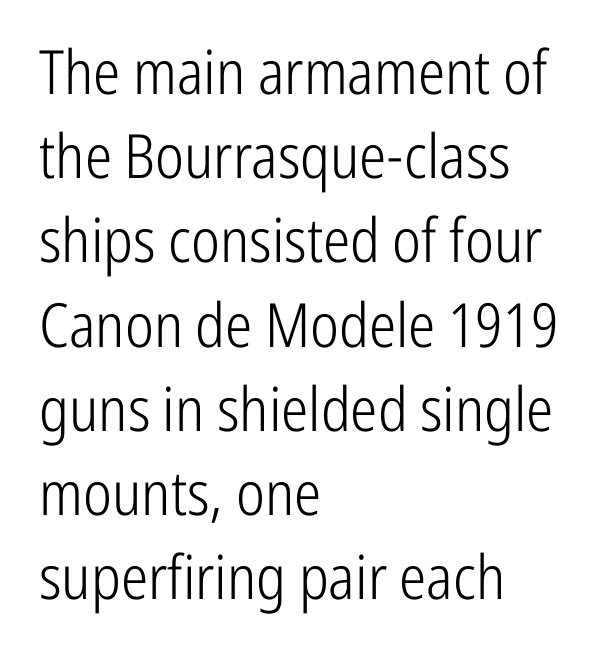
{"serif": "no", "italic": "no", "bold": "no", "weight": "light", "width": "condensed", "stroke_contrast": "low", "x_height": "medium", "monospaced": "no", "underline": "no", "align": "left", "line_spacing": "normal", "line_spacing_ratio": 1.38, "letter_spacing": "normal", "letter_spacing_em": 0.0, "glyph_px": 61}
